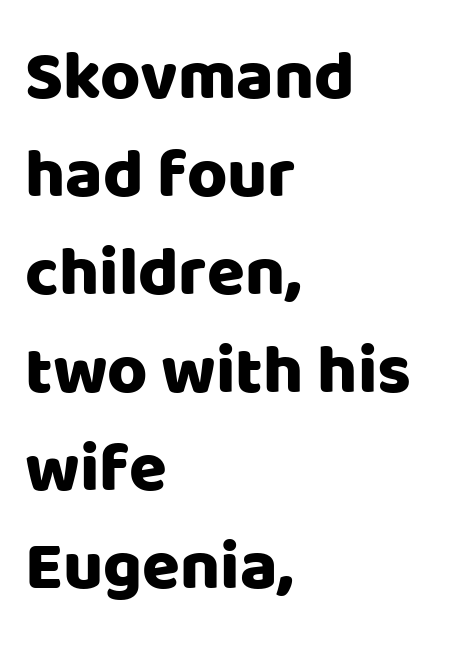
The glyphs in this specimen are sans serif. Words appear dense and cohesive because spacing is normal. The typesetter chose a ragged-right arrangement here. This sample has the flowing, uneven cadence of proportional lettering. Posture: vertical.
